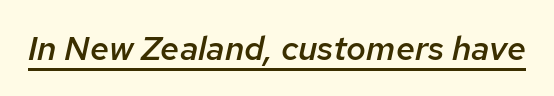
Q: Is the text bold? A: Semi-bold.
Q: Is the text italic (slanted)? A: Yes, it leans right by about 12 degrees.
Q: Is the text underlined? A: Yes.
Q: Is the spacing between letters normal or unusually wide? A: Normal.
Q: Width (condensed, normal, or wide)? A: Normal.
Q: Stroke contrast? A: Low.
Q: x-height? A: Medium.
Q: Monospaced? A: No.
